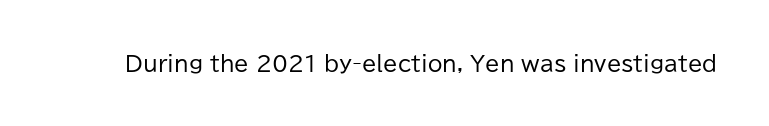
The image shows 21 px text type, upright; set normal letter spacing, not underlined.
